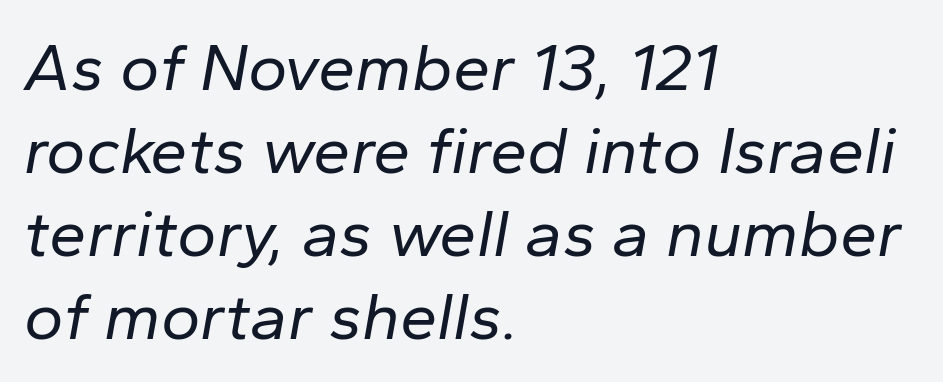
{"italic": "yes", "lean": "right", "slant_degrees": 10, "bold": "no", "weight": "regular", "width": "normal", "stroke_contrast": "low", "x_height": "medium", "monospaced": "no", "underline": "no", "align": "left", "line_spacing_ratio": 1.24, "letter_spacing": "normal", "letter_spacing_em": 0.0, "glyph_px": 67}
